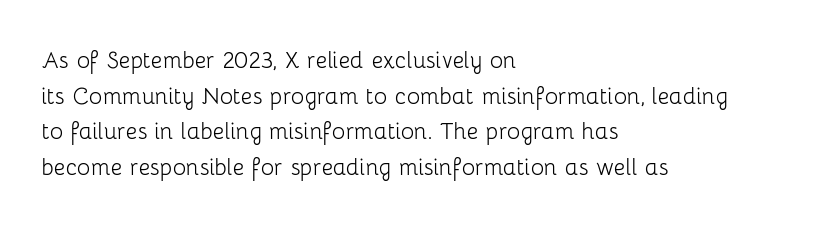
Q: Is the text bold? A: No.
Q: Is the text italic (slanted)? A: No, it is upright.
Q: Is the typeface a serif or a sans-serif typeface? A: Sans-serif.
Q: Is the text underlined? A: No.
Q: How is the paragraph aligned? A: Left-aligned.
Q: Is the spacing between letters normal or unusually wide? A: Normal.
Q: Is the spacing between lines tight, normal or loose? A: Normal.
Q: Width (condensed, normal, or wide)? A: Normal.
Q: Stroke contrast? A: Low.
Q: x-height? A: Medium.
Q: Monospaced? A: No.
